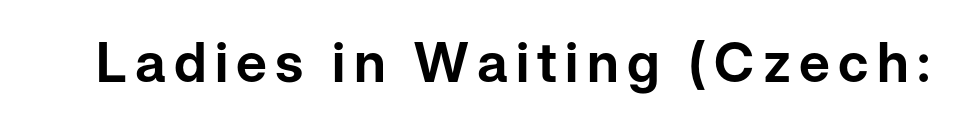
{"serif": "no", "italic": "no", "width": "normal", "stroke_contrast": "low", "x_height": "medium", "monospaced": "no", "underline": "no", "glyph_px": 55}
